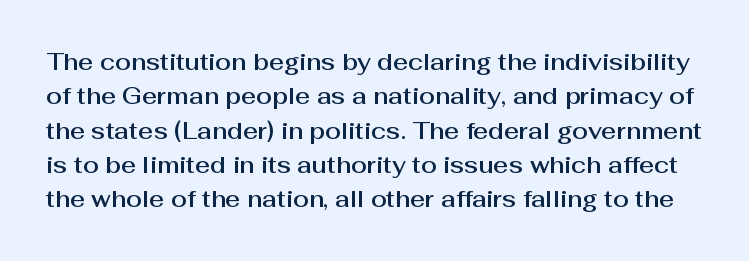
The image shows 23 px text type, upright; set normal line spacing (1.49x), normal letter spacing, not underlined.
